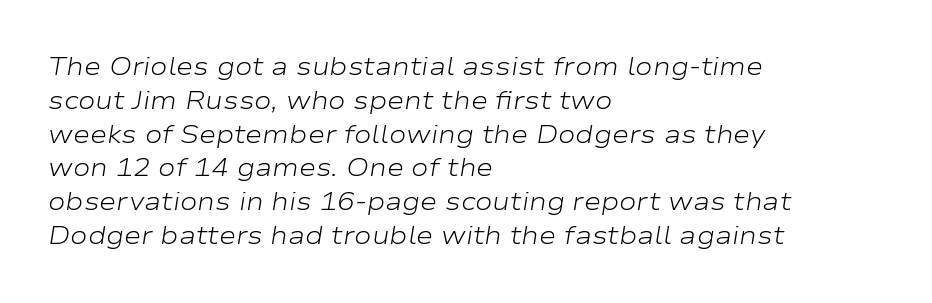
The image shows 26 px text type, italic (leaning right); set left-aligned, normal line spacing (1.3x), normal letter spacing, not underlined.
